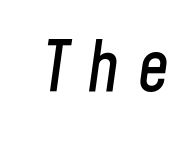
Letter spacing: wide. Rendered with sloped, italic letterforms. The space beneath each line is pristine and unruled. Varying glyph widths throughout — classic text-font behaviour.
